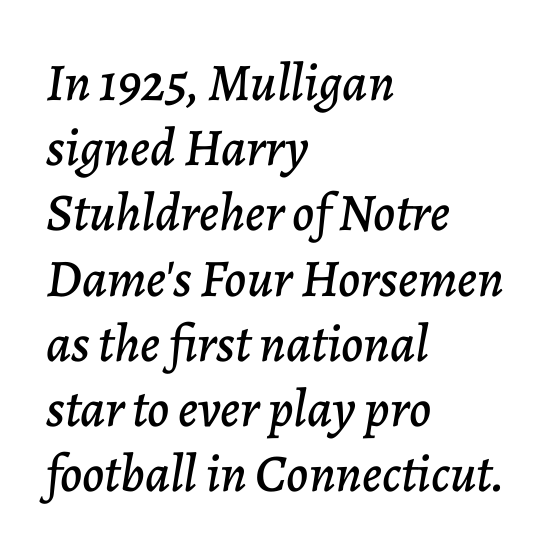
Q: Is the text italic (slanted)? A: Yes, it leans right by about 7 degrees.
Q: Is the text underlined? A: No.
Q: How is the paragraph aligned? A: Left-aligned.
Q: Is the spacing between letters normal or unusually wide? A: Normal.
Q: Width (condensed, normal, or wide)? A: Normal.
Q: Stroke contrast? A: Low.
Q: x-height? A: Medium.
Q: Monospaced? A: No.
